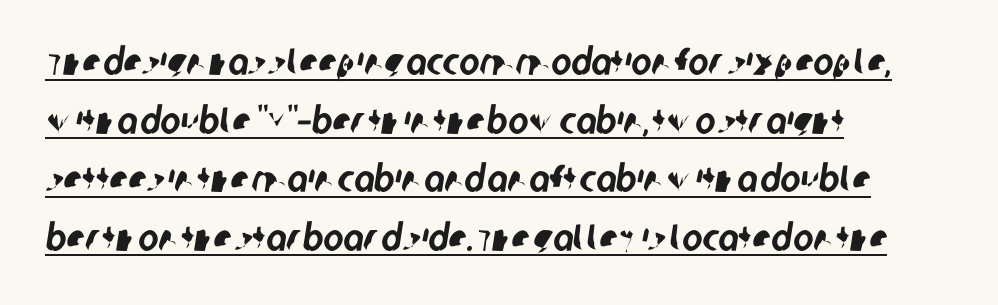
{"serif": "no", "width": "condensed", "stroke_contrast": "low", "x_height": "large", "monospaced": "no", "underline": "yes", "align": "left", "line_spacing": "normal", "line_spacing_ratio": 1.54, "letter_spacing": "normal", "letter_spacing_em": 0.0, "glyph_px": 38}
